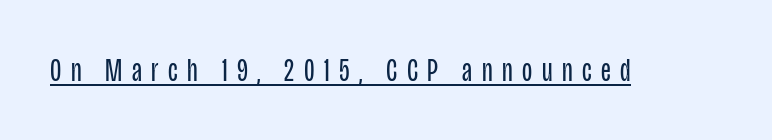
{"serif": "no", "italic": "no", "bold": "no", "weight": "regular", "width": "condensed", "stroke_contrast": "low", "x_height": "large", "monospaced": "no", "underline": "yes", "letter_spacing": "wide", "letter_spacing_em": 0.29, "glyph_px": 33}
